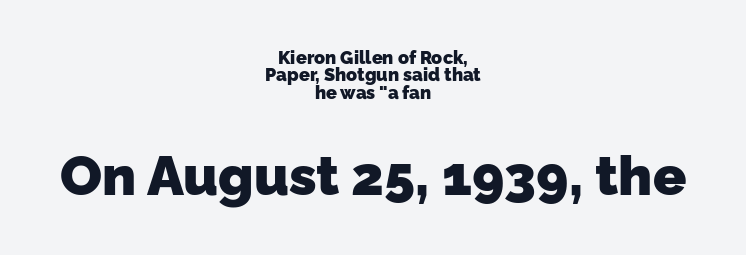
Standard letterfit; no display-style spreading of the glyphs. Underlining? Definitely not there. What kind of face is this? One without serifs — a sans. The block of text is dense from top to bottom, with scant space between rows. Plenty of ink on the page — the face is bold.
